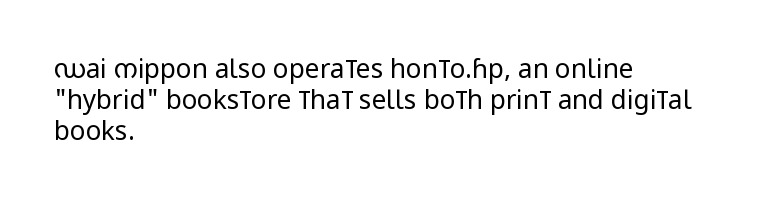
Q: Is the text bold? A: No.
Q: Is the text italic (slanted)? A: No, it is upright.
Q: Is the text underlined? A: No.
Q: How is the paragraph aligned? A: Left-aligned.
Q: Is the spacing between letters normal or unusually wide? A: Normal.
